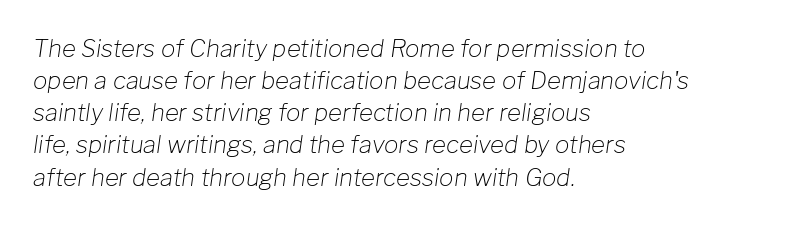
{"italic": "yes", "lean": "right", "slant_degrees": 8, "bold": "no", "underline": "no", "align": "left", "line_spacing": "normal", "line_spacing_ratio": 1.34, "letter_spacing": "normal", "letter_spacing_em": 0.0, "glyph_px": 24}
